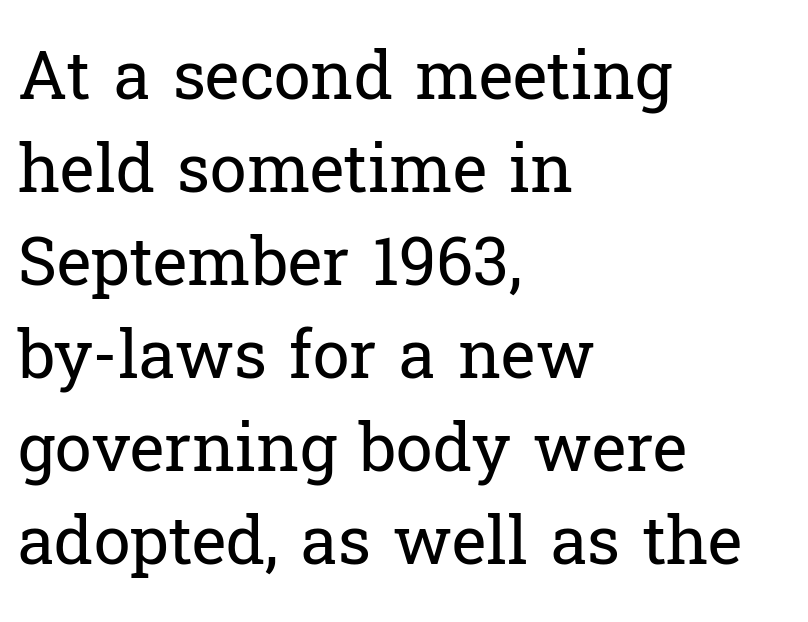
{"serif": "yes", "italic": "no", "bold": "no", "weight": "regular", "width": "normal", "stroke_contrast": "low", "x_height": "medium", "monospaced": "no", "underline": "no", "align": "left", "line_spacing": "normal", "line_spacing_ratio": 1.41, "letter_spacing": "normal", "letter_spacing_em": 0.0, "glyph_px": 66}
